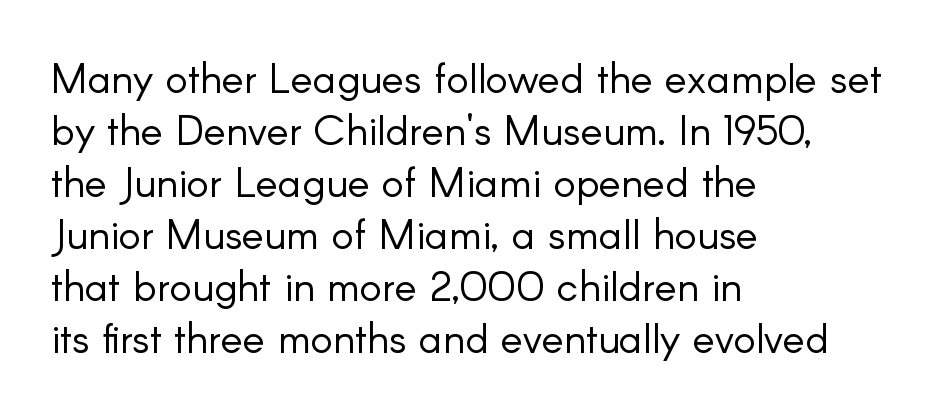
Where is the straight margin? On the left. Just letters on the line, the space beneath them empty. The letters look calm and open, with moderate or lighter stems. Serifs: no, the terminals of the letterforms are clean. The horizontal fit of the characters is conventional and even.
